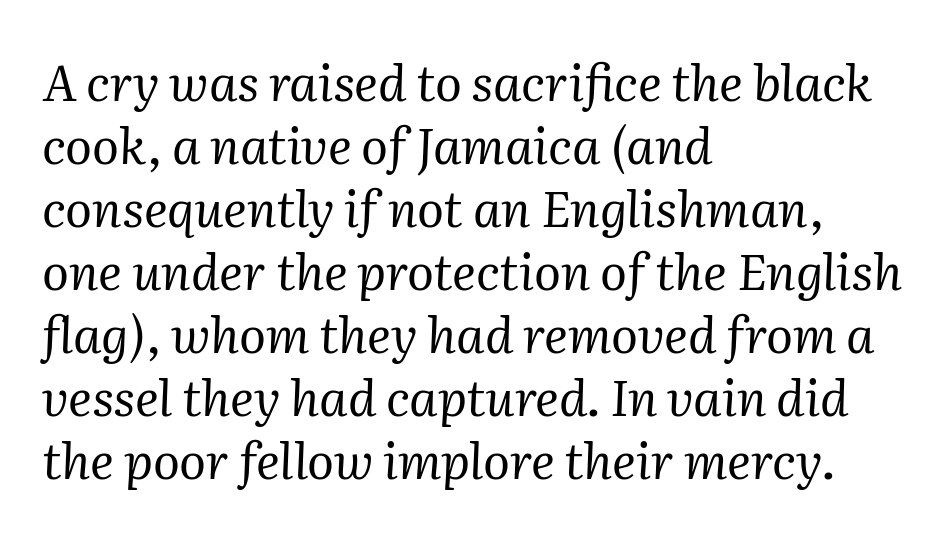
{"serif": "yes", "italic": "yes", "lean": "right", "slant_degrees": 2, "bold": "no", "weight": "regular", "width": "normal", "stroke_contrast": "medium", "x_height": "medium", "monospaced": "no", "underline": "no", "align": "left", "line_spacing": "normal", "line_spacing_ratio": 1.26, "letter_spacing": "normal", "letter_spacing_em": 0.0, "glyph_px": 50}
